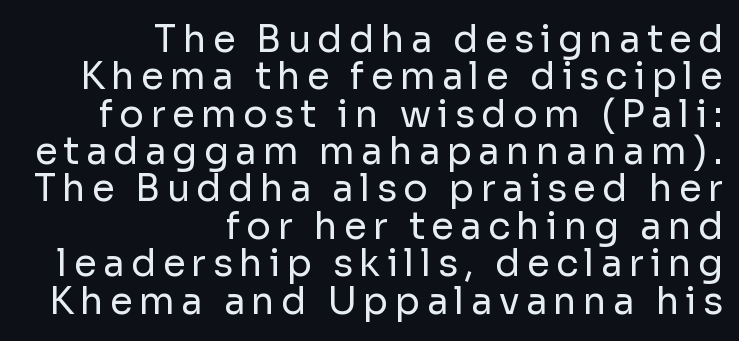
Very little white space separates one row of letters from the next. Counters stay open thanks to moderate or lighter strokes. The space directly below the letters is spotless. Spacing verdict: proportional, widths tailored to each character.
